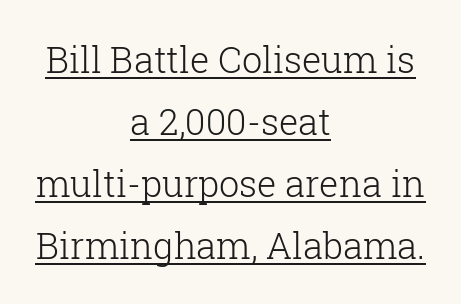
Q: Is the text bold? A: No.
Q: Is the text italic (slanted)? A: No, it is upright.
Q: Is the typeface a serif or a sans-serif typeface? A: Serif.
Q: Is the text underlined? A: Yes.
Q: How is the paragraph aligned? A: Centered.
Q: Is the spacing between letters normal or unusually wide? A: Normal.
Q: Width (condensed, normal, or wide)? A: Normal.
Q: Stroke contrast? A: Low.
Q: x-height? A: Medium.
Q: Monospaced? A: No.
